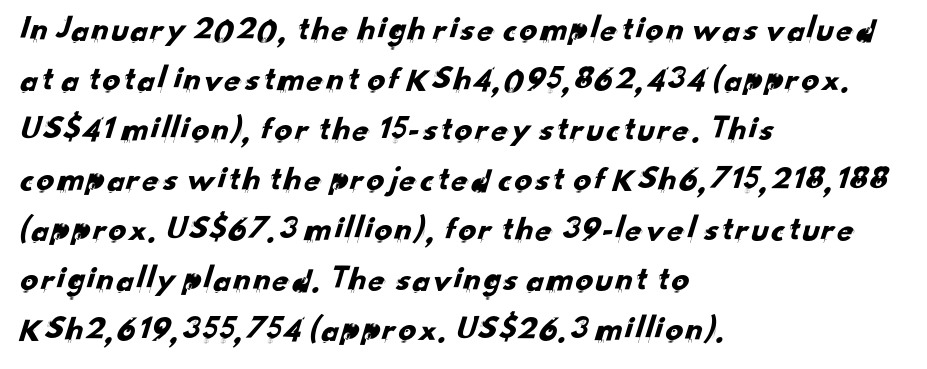
The image shows 35 px sans-serif type; set left-aligned, normal line spacing (1.43x), normal letter spacing, not underlined; low stroke contrast and a small x-height.
